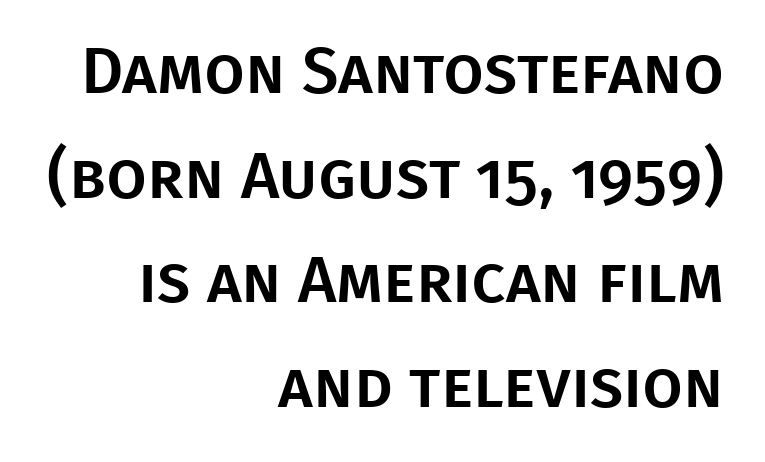
The image shows 65 px sans-serif type, upright; set right-aligned, normal line spacing (1.61x), normal letter spacing, not underlined; low stroke contrast and a large x-height.
